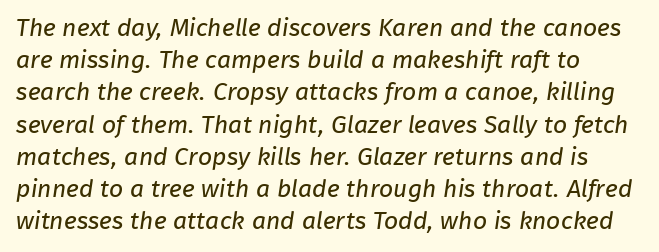
{"bold": "no", "underline": "no", "align": "left", "line_spacing": "normal", "line_spacing_ratio": 1.29, "letter_spacing": "normal", "letter_spacing_em": 0.0, "glyph_px": 25}
